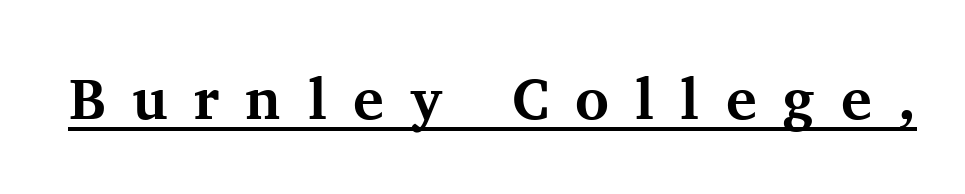
The image shows 58 px bold serif type, upright; set unusually wide letter spacing (+0.45 em), underlined; medium stroke contrast and a medium x-height.
